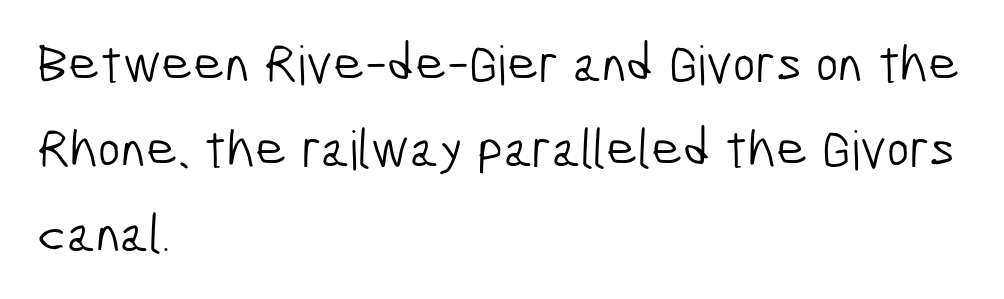
Q: Is the text bold? A: No.
Q: Is the typeface a serif or a sans-serif typeface? A: Sans-serif.
Q: Is the text underlined? A: No.
Q: How is the paragraph aligned? A: Left-aligned.
Q: Is the spacing between letters normal or unusually wide? A: Normal.
Q: Is the spacing between lines tight, normal or loose? A: Normal.
Q: Width (condensed, normal, or wide)? A: Condensed.
Q: Stroke contrast? A: Low.
Q: x-height? A: Medium.
Q: Monospaced? A: No.
